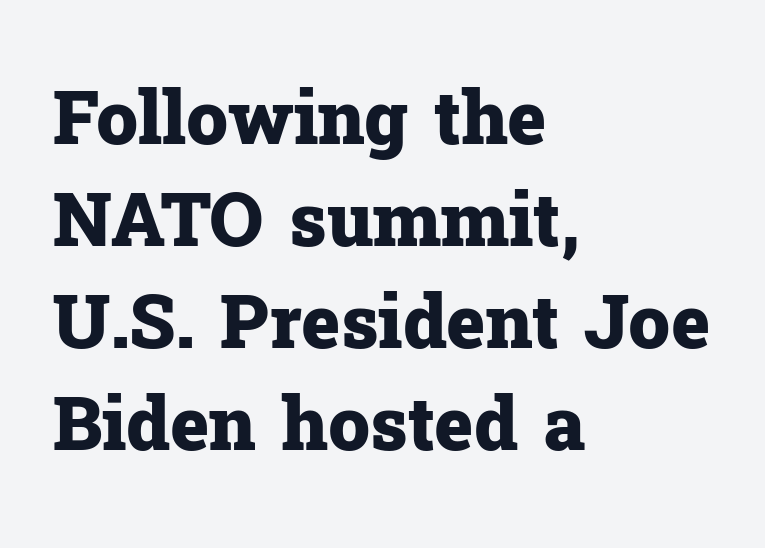
The image shows 74 px heavy serif type, upright; set left-aligned, normal line spacing (1.38x), normal letter spacing, not underlined; low stroke contrast and a medium x-height.
